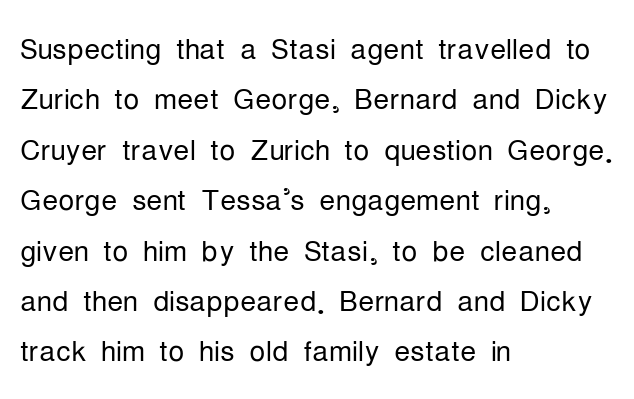
Q: Is the text bold? A: No.
Q: Is the text italic (slanted)? A: No, it is upright.
Q: Is the typeface a serif or a sans-serif typeface? A: Sans-serif.
Q: Is the text underlined? A: No.
Q: How is the paragraph aligned? A: Left-aligned.
Q: Is the spacing between letters normal or unusually wide? A: Normal.
Q: Is the spacing between lines tight, normal or loose? A: Normal.
Q: Width (condensed, normal, or wide)? A: Condensed.
Q: Stroke contrast? A: Low.
Q: x-height? A: Medium.
Q: Monospaced? A: No.
